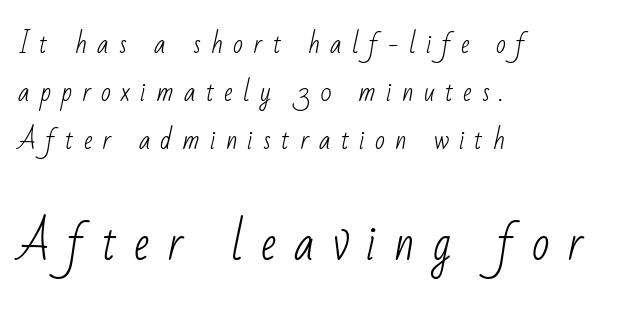
The image shows 46 px light, condensed sans-serif type; set left-aligned, line spacing 1.85x, unusually wide letter spacing (+0.39 em), not underlined; the second (bottom) block is 1.77x larger; low stroke contrast and a small x-height.
